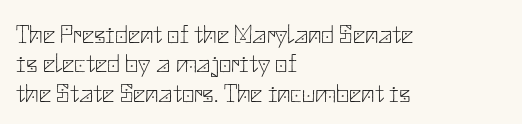
The image shows 27 px text type, upright; set left-aligned, tight line spacing (1.09x), normal letter spacing, not underlined.
